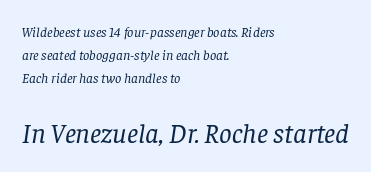
A typesetter would call this proportional, since set widths differ per character. This sample uses a serif face. Compared with typical paragraphs, the rows here are spaced about the same. The weight tops out at a normal text grade. The lettering tilts uniformly, giving the passage an italic look. The foot of each line stays bare and open.
